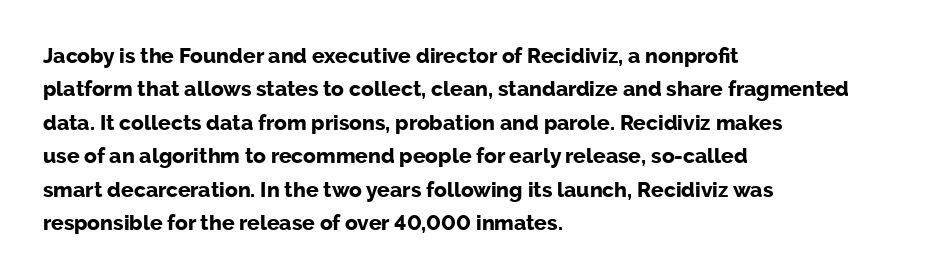
Q: Is the text bold? A: Yes.
Q: Is the text italic (slanted)? A: No, it is upright.
Q: Is the text underlined? A: No.
Q: How is the paragraph aligned? A: Left-aligned.
Q: Is the spacing between letters normal or unusually wide? A: Normal.
Q: Is the spacing between lines tight, normal or loose? A: Normal.
